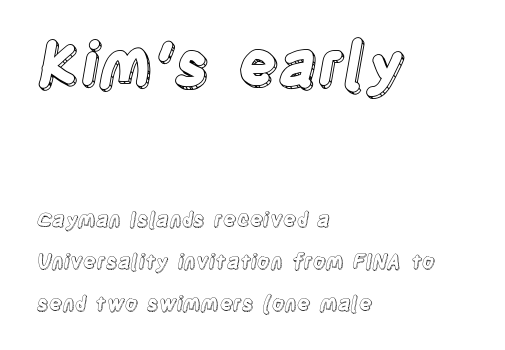
The image shows 60 px condensed type; set left-aligned, loose line spacing (2.1x), normal letter spacing, not underlined; the first (top) block is 3.0x larger; a large x-height.
